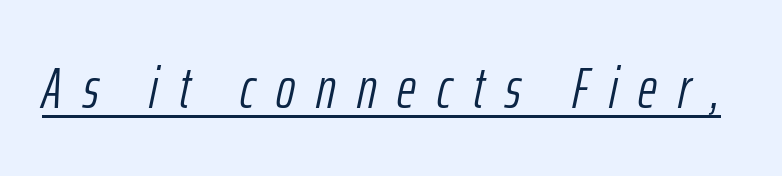
The image shows 58 px light, condensed type, italic (leaning right); set unusually wide letter spacing (+0.36 em), underlined; low stroke contrast and a medium x-height.
